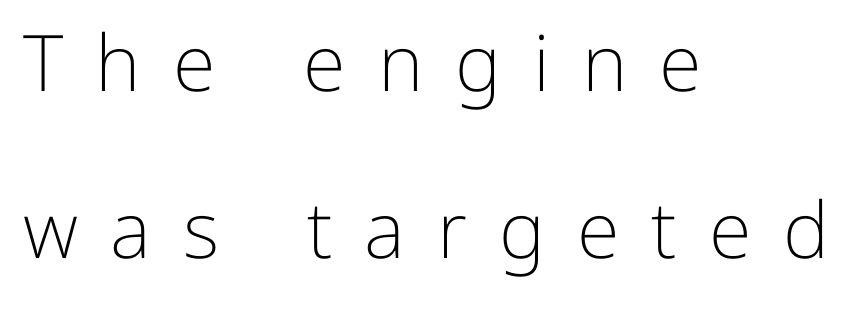
The image shows 78 px light sans-serif type, upright; set left-aligned, loose line spacing (2.14x), unusually wide letter spacing (+0.41 em), not underlined; low stroke contrast and a medium x-height.
